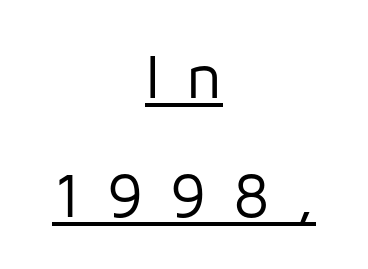
{"serif": "no", "italic": "no", "bold": "no", "weight": "regular", "width": "normal", "stroke_contrast": "low", "x_height": "medium", "monospaced": "no", "underline": "yes", "align": "center", "line_spacing_ratio": 1.89, "letter_spacing": "wide", "letter_spacing_em": 0.41, "glyph_px": 63}
